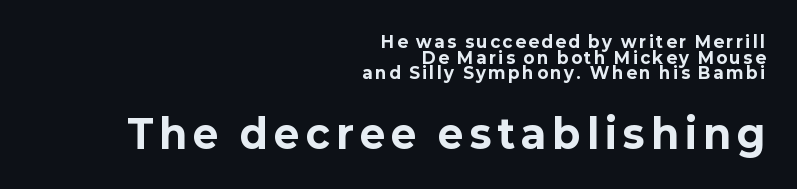
The image shows 39 px bold sans-serif type, upright; set right-aligned, tight line spacing (0.97x), not underlined; the second (bottom) block is 2.44x larger; low stroke contrast and a medium x-height.
